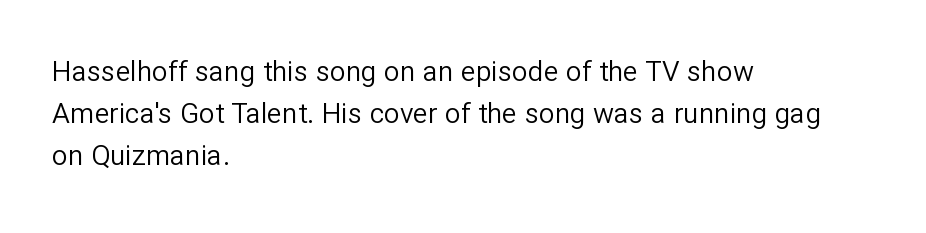
{"serif": "no", "italic": "no", "bold": "no", "weight": "regular", "width": "normal", "stroke_contrast": "low", "x_height": "medium", "monospaced": "no", "underline": "no", "align": "left", "line_spacing": "normal", "line_spacing_ratio": 1.5, "letter_spacing": "normal", "letter_spacing_em": 0.0, "glyph_px": 28}
